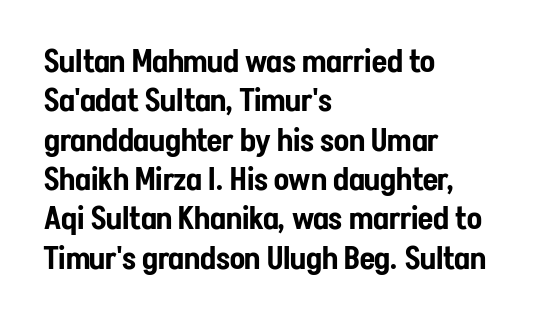
Q: Is the text italic (slanted)? A: No, it is upright.
Q: Is the typeface a serif or a sans-serif typeface? A: Sans-serif.
Q: Is the text underlined? A: No.
Q: How is the paragraph aligned? A: Left-aligned.
Q: Is the spacing between letters normal or unusually wide? A: Normal.
Q: Is the spacing between lines tight, normal or loose? A: Normal.
Q: Width (condensed, normal, or wide)? A: Condensed.
Q: Stroke contrast? A: Low.
Q: x-height? A: Medium.
Q: Monospaced? A: No.
